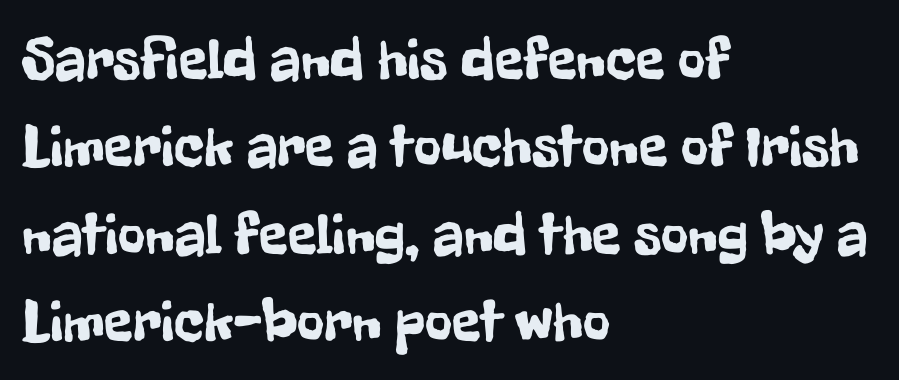
The image shows 59 px condensed sans-serif type, upright; set left-aligned, normal line spacing (1.48x), normal letter spacing, not underlined; low stroke contrast and a medium x-height.
